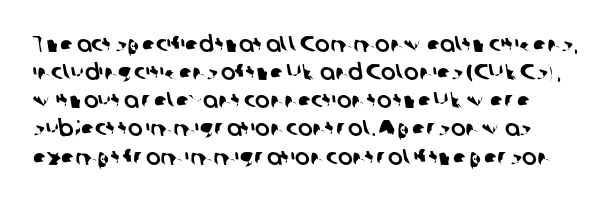
The image shows 22 px text type; set normal line spacing (1.28x), normal letter spacing, not underlined.
